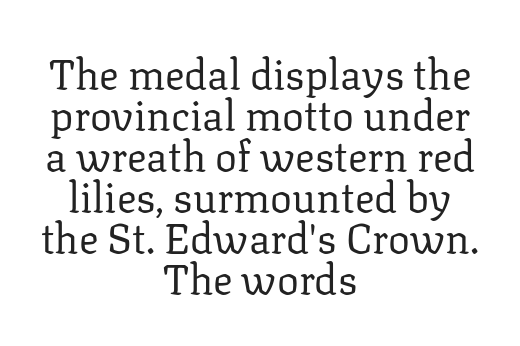
Q: Is the text bold? A: No.
Q: Is the text italic (slanted)? A: No, it is upright.
Q: Is the typeface a serif or a sans-serif typeface? A: Serif.
Q: Is the text underlined? A: No.
Q: How is the paragraph aligned? A: Centered.
Q: Is the spacing between letters normal or unusually wide? A: Normal.
Q: Is the spacing between lines tight, normal or loose? A: Tight.
Q: Width (condensed, normal, or wide)? A: Normal.
Q: Stroke contrast? A: Low.
Q: x-height? A: Medium.
Q: Monospaced? A: No.
